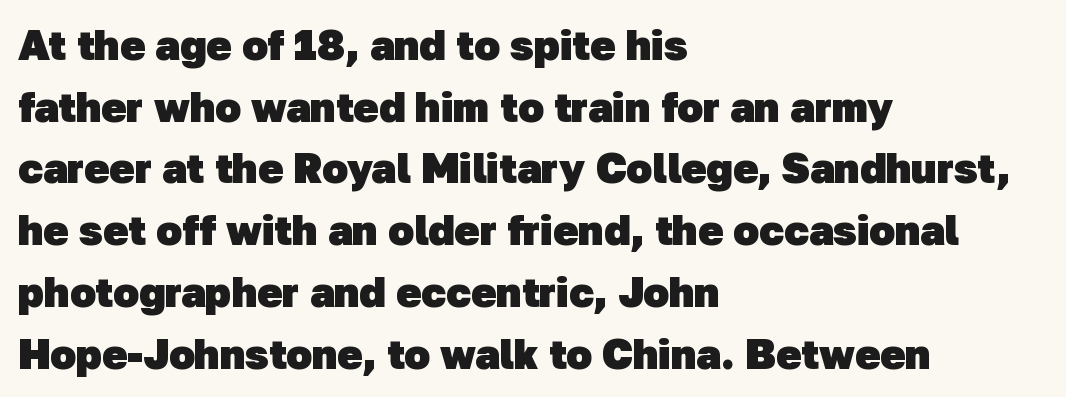
Q: Is the text bold? A: Yes.
Q: Is the typeface a serif or a sans-serif typeface? A: Sans-serif.
Q: Is the text underlined? A: No.
Q: How is the paragraph aligned? A: Left-aligned.
Q: Is the spacing between letters normal or unusually wide? A: Normal.
Q: Is the spacing between lines tight, normal or loose? A: Normal.
Q: Width (condensed, normal, or wide)? A: Normal.
Q: Stroke contrast? A: Low.
Q: x-height? A: Medium.
Q: Monospaced? A: No.
